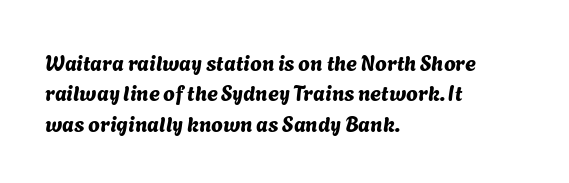
{"underline": "no", "align": "left", "line_spacing": "normal", "line_spacing_ratio": 1.45, "letter_spacing": "normal", "letter_spacing_em": 0.0, "glyph_px": 21}
